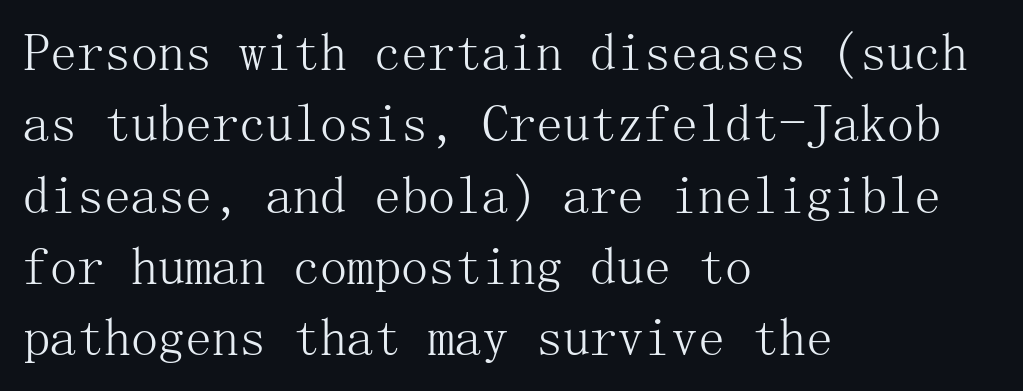
Is the block centered? No — it sits flush against the left margin. These glyphs show unthickened strokes, regular width or finer. Old-style or modern, the face here clearly has serifs. There is no visible air inserted between adjacent glyphs. The specimen reads as upright at a glance.
